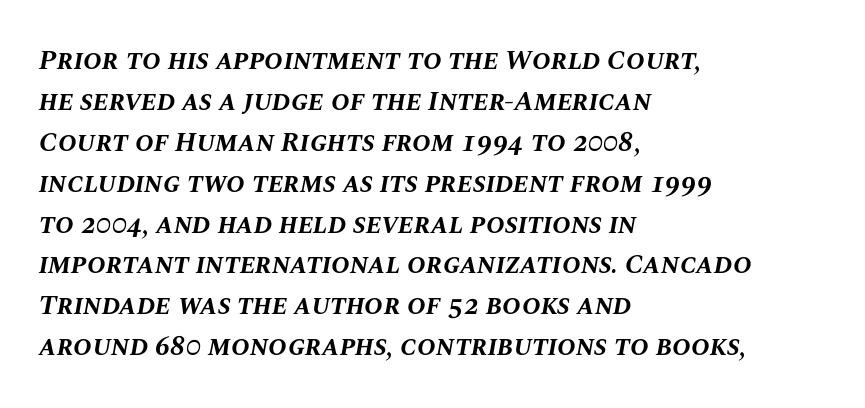
The image shows 28 px bold type, italic (leaning right); set left-aligned, normal line spacing (1.46x), normal letter spacing, not underlined; medium stroke contrast and a large x-height.
